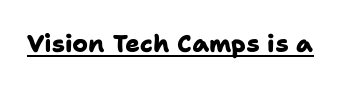
{"bold": "yes", "underline": "yes", "letter_spacing": "normal", "letter_spacing_em": 0.0, "glyph_px": 24}
